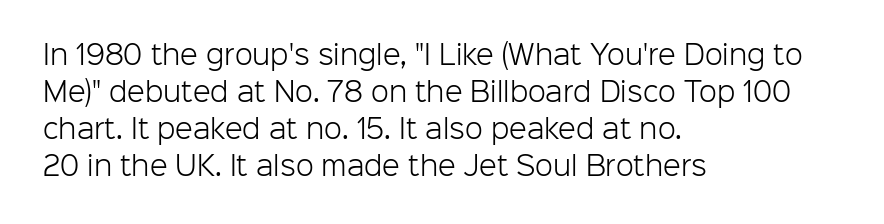
Rule under the text: the space is simply empty. The tracking reads as untouched default to a designer's eye. Compared with a typical body face, this is equally light or lighter still. A student would call this left alignment; a typographer would say flush left, rag right. The rows are spaced the way most documents space them.
